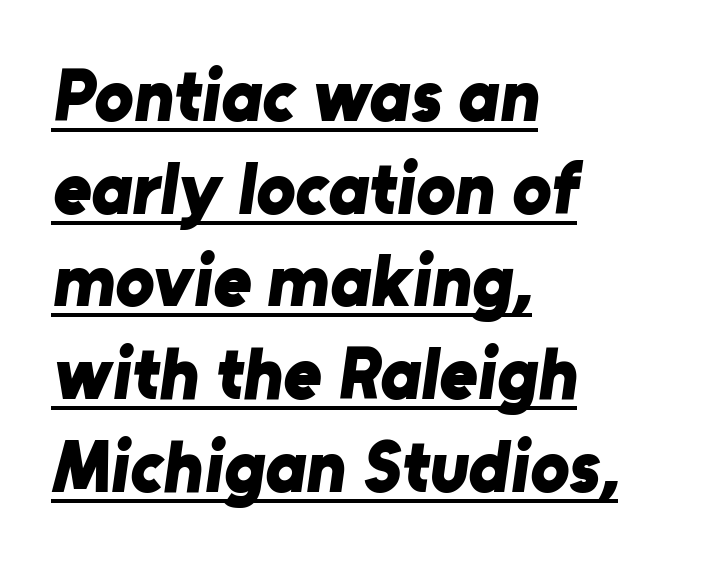
The image shows 73 px bold sans-serif type; set left-aligned, normal line spacing (1.27x), normal letter spacing, underlined; low stroke contrast and a medium x-height.
